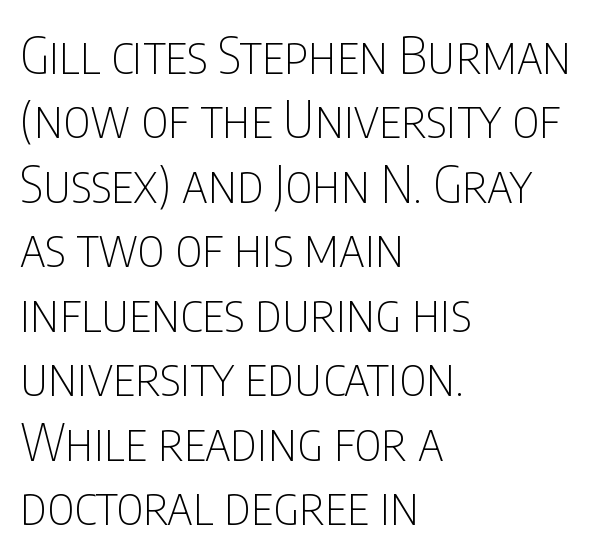
The image shows 52 px thin, condensed sans-serif type, upright; set left-aligned, line spacing 1.24x, normal letter spacing, not underlined; low stroke contrast and a large x-height.
